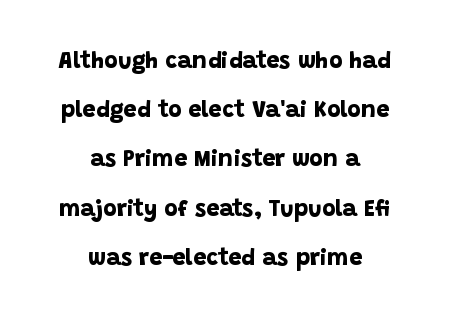
Honestly, the rows look like they've been pulled way apart. Is the block centered? Yes — each line is placed symmetrically about the middle. Tracking here is standard; glyphs follow each other at the usual distance. Weight: bold.
